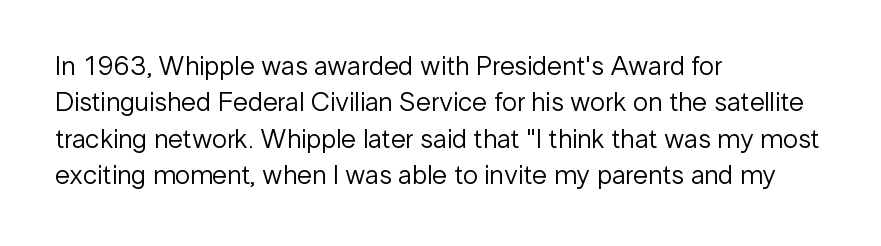
Upright lettering throughout. Reading down the column, the eye jumps a familiar distance to each next line. The typesetting does not lean heavy: it is not bold. Horizontal alignment here is leftward, the default for most running prose. The space directly below the letters is spotless. Glyph-to-glyph distance matches everyday printed text.
